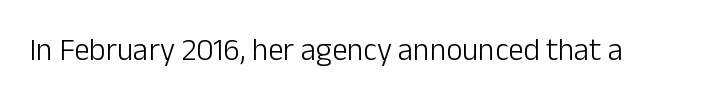
Q: Is the text bold? A: No.
Q: Is the text italic (slanted)? A: No, it is upright.
Q: Is the typeface a serif or a sans-serif typeface? A: Sans-serif.
Q: Is the text underlined? A: No.
Q: Is the spacing between letters normal or unusually wide? A: Normal.
Q: Width (condensed, normal, or wide)? A: Normal.
Q: Stroke contrast? A: Low.
Q: x-height? A: Medium.
Q: Monospaced? A: No.
